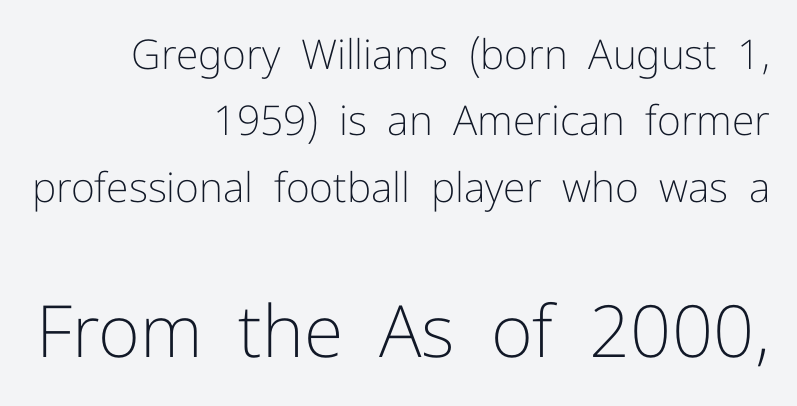
The letters advance in unequal steps, a hallmark of proportional type. Typeset ragged left — the right edge is the straight one. Look at the glyph heights: the lower group is clearly the bigger setting. How would I describe the line gaps? Plain and ordinary. Unlike italic type, these characters show no tilt at all.
